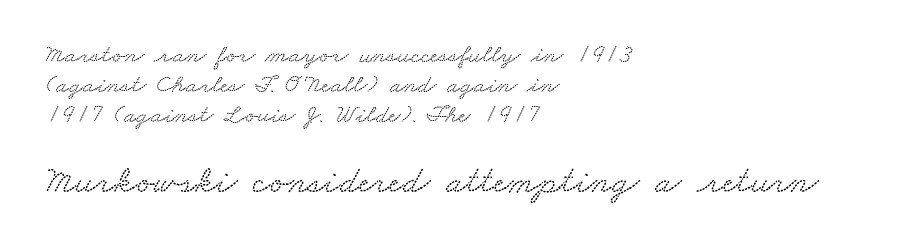
Q: Is the typeface a serif or a sans-serif typeface? A: Serif.
Q: Is the text underlined? A: No.
Q: How is the paragraph aligned? A: Left-aligned.
Q: Is the spacing between letters normal or unusually wide? A: Normal.
Q: Is the spacing between lines tight, normal or loose? A: Tight.
Q: Which block of text is set in a larger size, the first (top) or the second (bottom)? A: The second (bottom) one.
Q: Width (condensed, normal, or wide)? A: Wide.
Q: Stroke contrast? A: Medium.
Q: x-height? A: Small.
Q: Monospaced? A: No.
